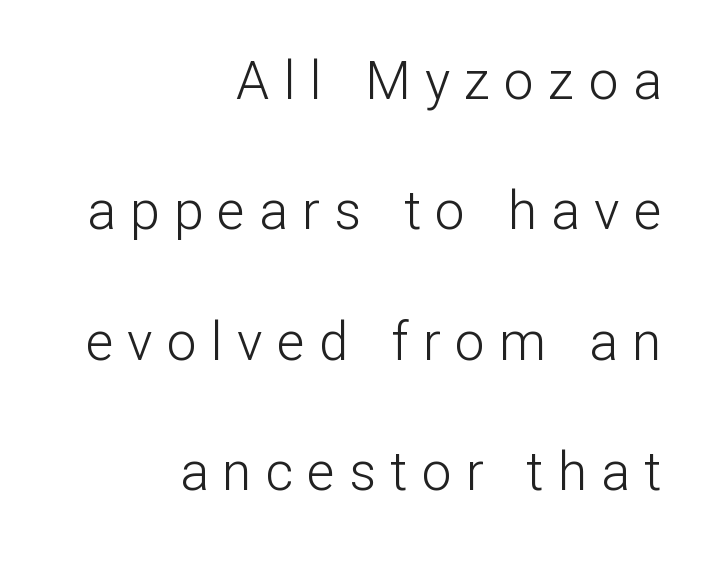
The image shows 53 px light sans-serif type, upright; set right-aligned, loose line spacing (2.46x), unusually wide letter spacing (+0.27 em), not underlined; low stroke contrast and a medium x-height.
